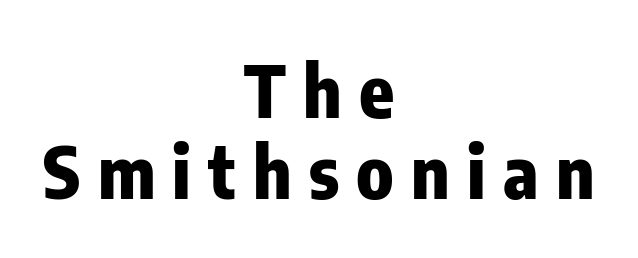
{"serif": "no", "italic": "no", "bold": "yes", "weight": "heavy", "width": "condensed", "stroke_contrast": "low", "x_height": "medium", "monospaced": "no", "underline": "no", "align": "center", "line_spacing": "tight", "line_spacing_ratio": 1.12, "letter_spacing": "wide", "letter_spacing_em": 0.24, "glyph_px": 72}
